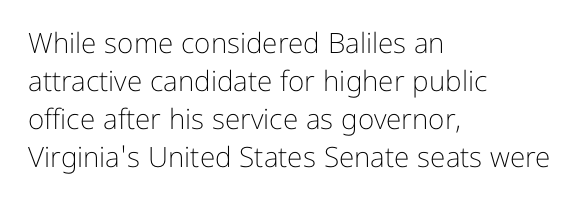
{"serif": "no", "italic": "no", "bold": "no", "weight": "light", "width": "normal", "stroke_contrast": "low", "x_height": "medium", "monospaced": "no", "underline": "no", "align": "left", "line_spacing": "normal", "line_spacing_ratio": 1.36, "letter_spacing": "normal", "letter_spacing_em": 0.0, "glyph_px": 28}
